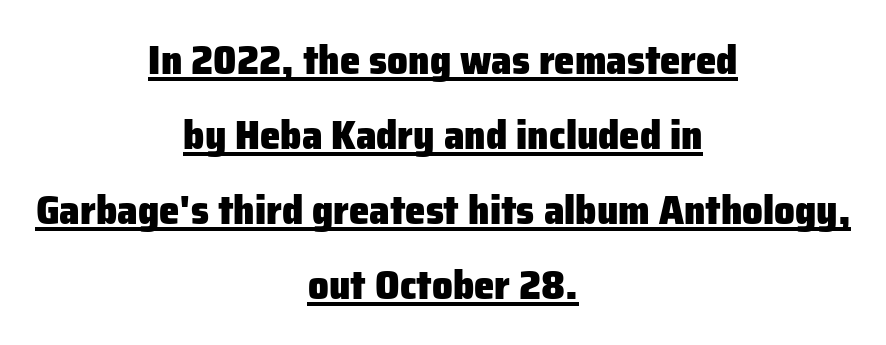
{"serif": "no", "italic": "no", "bold": "yes", "weight": "heavy", "width": "normal", "stroke_contrast": "low", "x_height": "medium", "monospaced": "no", "underline": "yes", "align": "center", "line_spacing_ratio": 1.83, "letter_spacing": "normal", "letter_spacing_em": 0.0, "glyph_px": 41}
